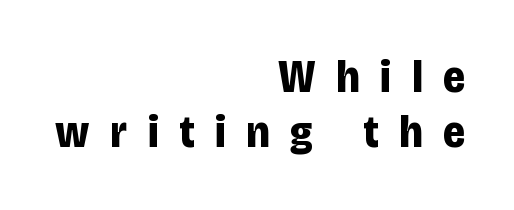
{"serif": "no", "italic": "no", "bold": "yes", "weight": "bold", "width": "condensed", "stroke_contrast": "low", "x_height": "large", "monospaced": "no", "underline": "no", "align": "right", "line_spacing_ratio": 1.2, "letter_spacing": "wide", "letter_spacing_em": 0.45, "glyph_px": 46}
